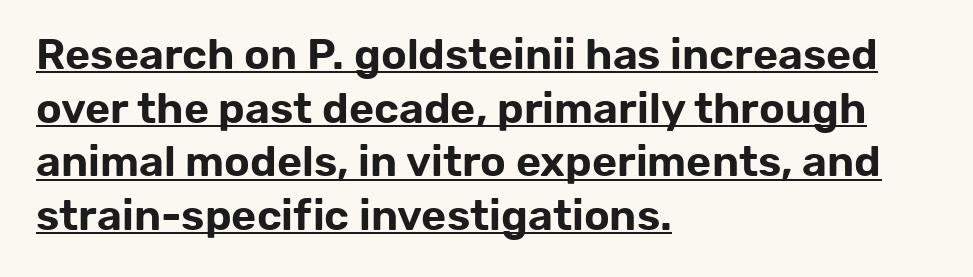
{"serif": "no", "italic": "no", "width": "normal", "stroke_contrast": "low", "x_height": "medium", "monospaced": "no", "underline": "yes", "align": "left", "line_spacing": "normal", "line_spacing_ratio": 1.25, "letter_spacing": "normal", "letter_spacing_em": 0.0, "glyph_px": 43}
